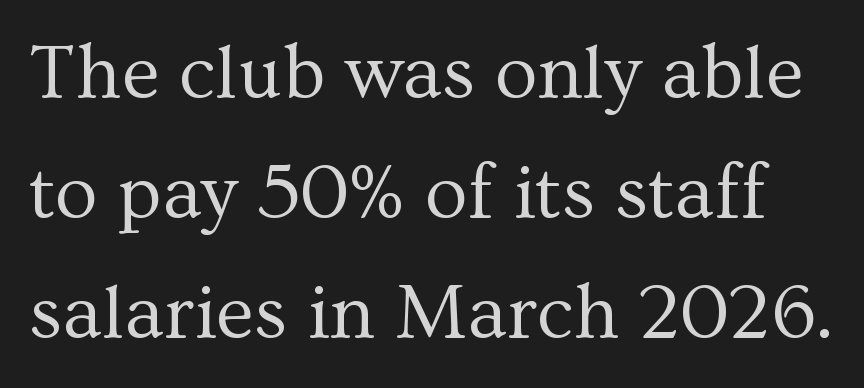
Q: Is the text bold? A: No.
Q: Is the text italic (slanted)? A: No, it is upright.
Q: Is the typeface a serif or a sans-serif typeface? A: Serif.
Q: Is the text underlined? A: No.
Q: Is the spacing between letters normal or unusually wide? A: Normal.
Q: Is the spacing between lines tight, normal or loose? A: Normal.
Q: Width (condensed, normal, or wide)? A: Normal.
Q: Stroke contrast? A: Medium.
Q: x-height? A: Medium.
Q: Monospaced? A: No.
